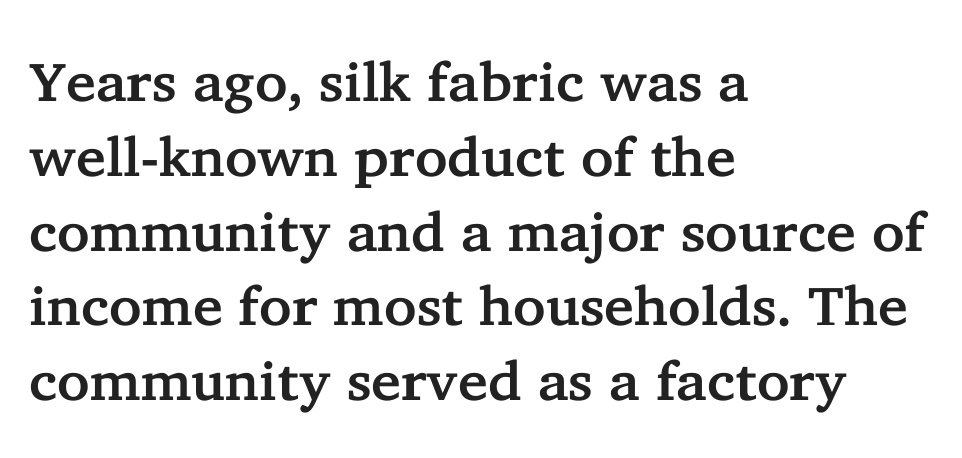
Q: Is the text italic (slanted)? A: No, it is upright.
Q: Is the typeface a serif or a sans-serif typeface? A: Serif.
Q: Is the text underlined? A: No.
Q: How is the paragraph aligned? A: Left-aligned.
Q: Is the spacing between letters normal or unusually wide? A: Normal.
Q: Is the spacing between lines tight, normal or loose? A: Normal.
Q: Width (condensed, normal, or wide)? A: Normal.
Q: Stroke contrast? A: Low.
Q: x-height? A: Medium.
Q: Monospaced? A: No.
